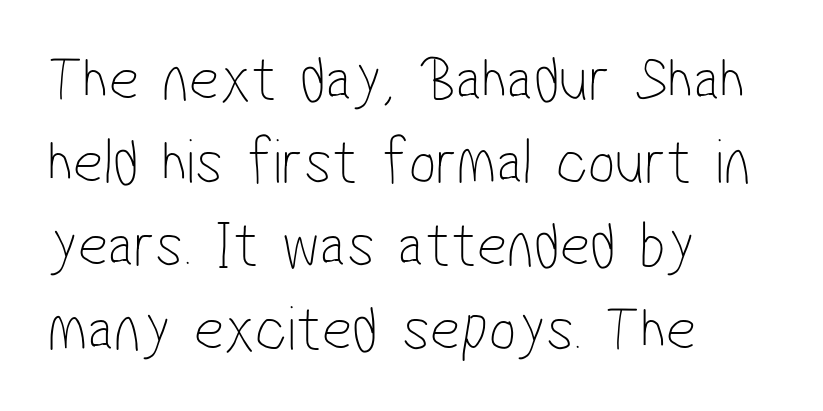
The typesetter chose a ragged-right arrangement here. Inter-character spacing is left at the font's built-in metrics. Quick note: underline off. Note the varied advance widths — an 'i' is clearly narrower than an 'm'. Observe the absence of serifs on each vertical stroke in this sample.
